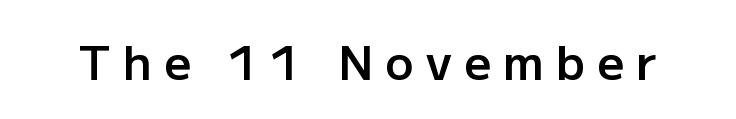
Q: Is the text bold? A: Semi-bold.
Q: Is the text italic (slanted)? A: No, it is upright.
Q: Is the typeface a serif or a sans-serif typeface? A: Sans-serif.
Q: Is the text underlined? A: No.
Q: Is the spacing between letters normal or unusually wide? A: Unusually wide.
Q: Width (condensed, normal, or wide)? A: Normal.
Q: Stroke contrast? A: Low.
Q: x-height? A: Medium.
Q: Monospaced? A: No.
